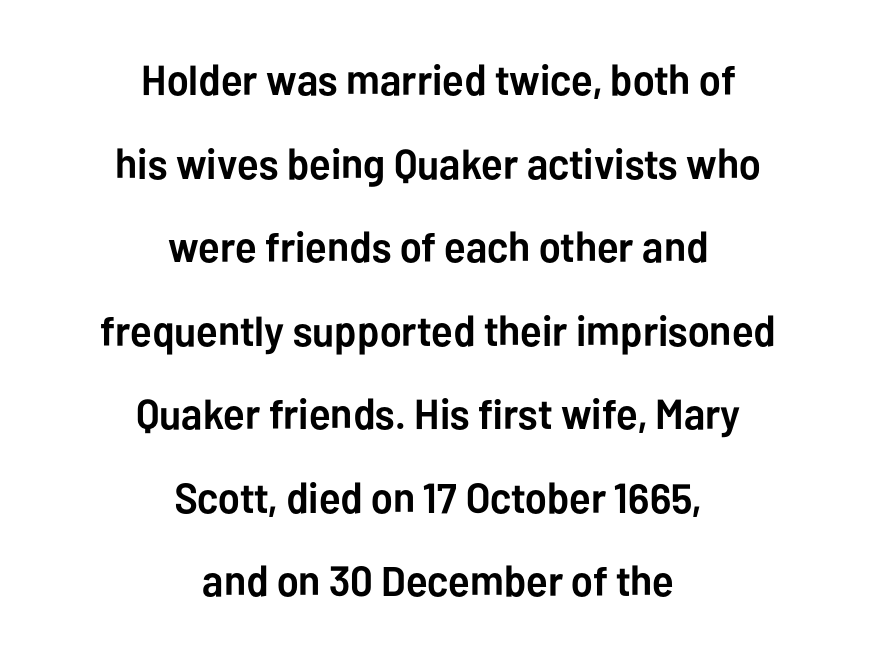
Q: Is the text bold? A: Yes.
Q: Is the text italic (slanted)? A: No, it is upright.
Q: Is the typeface a serif or a sans-serif typeface? A: Sans-serif.
Q: Is the text underlined? A: No.
Q: How is the paragraph aligned? A: Centered.
Q: Is the spacing between letters normal or unusually wide? A: Normal.
Q: Is the spacing between lines tight, normal or loose? A: Loose.
Q: Width (condensed, normal, or wide)? A: Normal.
Q: Stroke contrast? A: Low.
Q: x-height? A: Medium.
Q: Monospaced? A: No.
